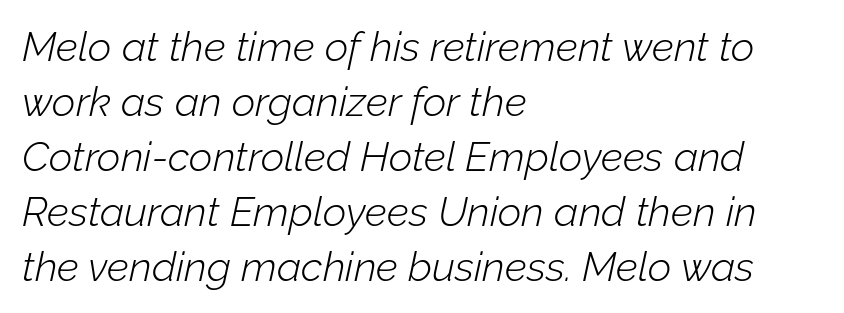
The image shows 41 px light type, italic (leaning right); set left-aligned, normal line spacing (1.34x), normal letter spacing, not underlined; low stroke contrast and a medium x-height.
